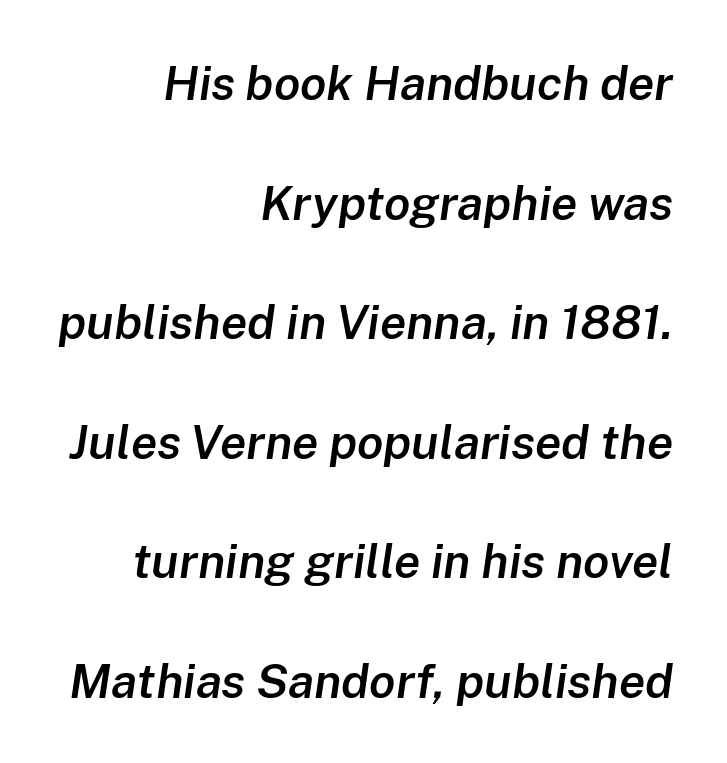
{"italic": "yes", "lean": "right", "slant_degrees": 8, "bold": "semi", "weight": "semibold", "width": "normal", "stroke_contrast": "low", "x_height": "medium", "monospaced": "no", "underline": "no", "align": "right", "line_spacing": "loose", "line_spacing_ratio": 2.49, "letter_spacing": "normal", "letter_spacing_em": 0.0, "glyph_px": 48}
